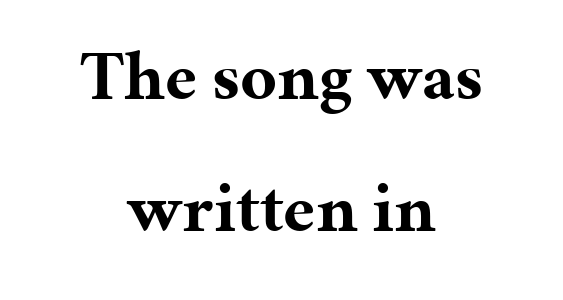
Bold? Absolutely — the strokes are thick and heavy. A typesetter would mark this as roman, not italic. Standard letterfit; no display-style spreading of the glyphs. Each letter keeps its own natural width here, so spacing adapts to shape.
